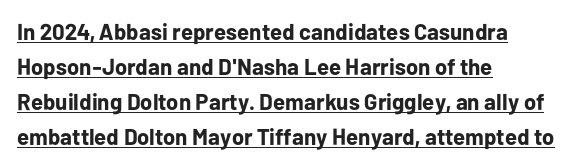
Q: Is the text bold? A: Yes.
Q: Is the text italic (slanted)? A: No, it is upright.
Q: Is the text underlined? A: Yes.
Q: How is the paragraph aligned? A: Left-aligned.
Q: Is the spacing between letters normal or unusually wide? A: Normal.
Q: Is the spacing between lines tight, normal or loose? A: Normal.
